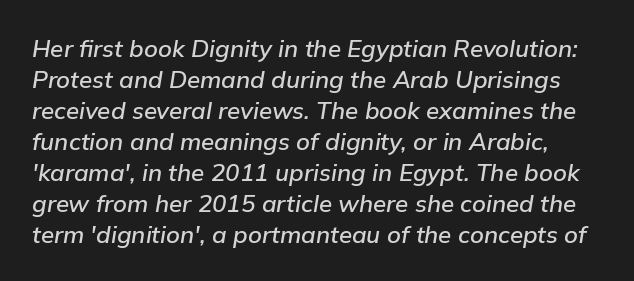
These lines were composed using italics. The rendering keeps characters at their native spacing. The block of text has a typical density, with ordinary space between rows. Descenders are the only things crossing below the line.
